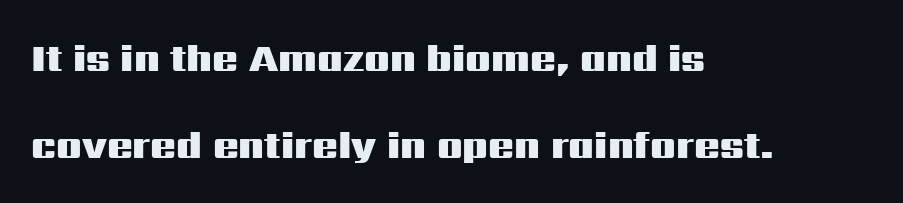
The image shows 38 px heavy, wide sans-serif type, upright; set left-aligned, loose line spacing (2.28x), normal letter spacing, not underlined; medium stroke contrast and a medium x-height.
